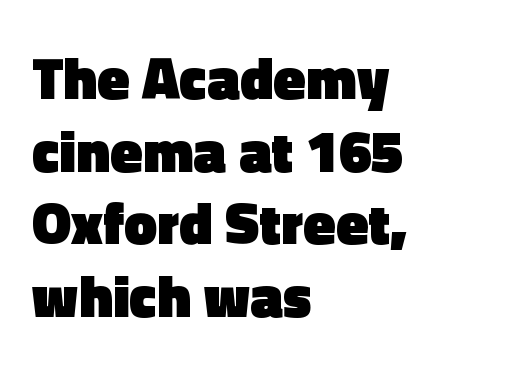
{"serif": "no", "italic": "no", "bold": "yes", "weight": "heavy", "width": "normal", "x_height": "medium", "monospaced": "no", "underline": "no", "align": "left", "line_spacing_ratio": 1.23, "letter_spacing": "normal", "letter_spacing_em": 0.0, "glyph_px": 59}
